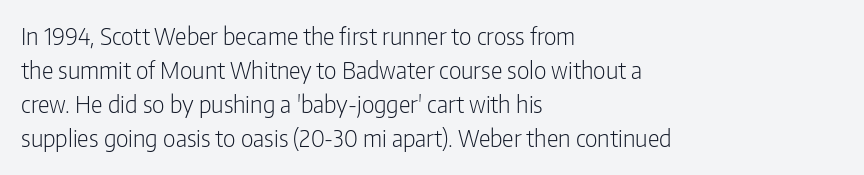
The image shows 23 px text type, upright; set left-aligned, normal line spacing (1.48x), normal letter spacing, not underlined.
